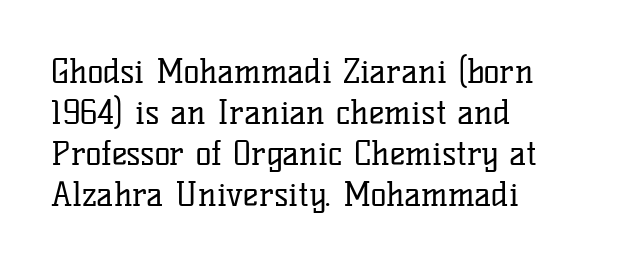
{"serif": "yes", "italic": "no", "bold": "no", "weight": "regular", "width": "normal", "stroke_contrast": "low", "x_height": "medium", "monospaced": "no", "underline": "no", "align": "left", "line_spacing_ratio": 1.24, "letter_spacing": "normal", "letter_spacing_em": 0.0, "glyph_px": 33}
